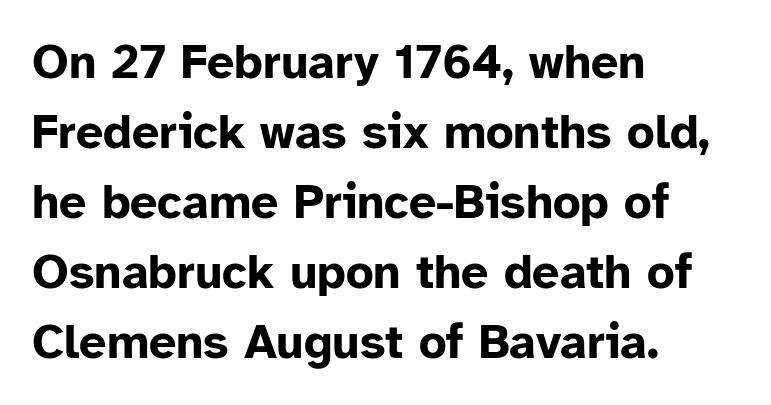
Q: Is the text bold? A: Yes.
Q: Is the text italic (slanted)? A: No, it is upright.
Q: Is the typeface a serif or a sans-serif typeface? A: Sans-serif.
Q: Is the text underlined? A: No.
Q: How is the paragraph aligned? A: Left-aligned.
Q: Is the spacing between letters normal or unusually wide? A: Normal.
Q: Is the spacing between lines tight, normal or loose? A: Normal.
Q: Width (condensed, normal, or wide)? A: Normal.
Q: Stroke contrast? A: Low.
Q: x-height? A: Medium.
Q: Monospaced? A: No.
